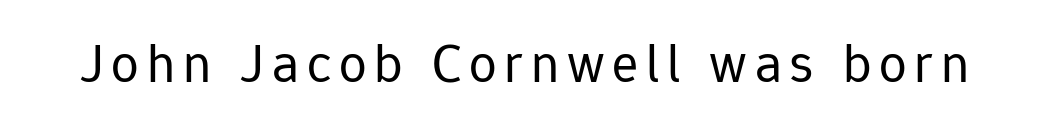
Q: Is the text bold? A: No.
Q: Is the text italic (slanted)? A: No, it is upright.
Q: Is the typeface a serif or a sans-serif typeface? A: Sans-serif.
Q: Is the text underlined? A: No.
Q: Width (condensed, normal, or wide)? A: Normal.
Q: Stroke contrast? A: Low.
Q: x-height? A: Medium.
Q: Monospaced? A: No.
